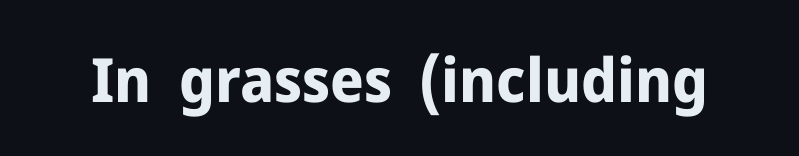
Q: Is the text bold? A: Yes.
Q: Is the text italic (slanted)? A: No, it is upright.
Q: Is the typeface a serif or a sans-serif typeface? A: Sans-serif.
Q: Is the text underlined? A: No.
Q: Is the spacing between letters normal or unusually wide? A: Normal.
Q: Width (condensed, normal, or wide)? A: Normal.
Q: Stroke contrast? A: Low.
Q: x-height? A: Medium.
Q: Monospaced? A: No.
